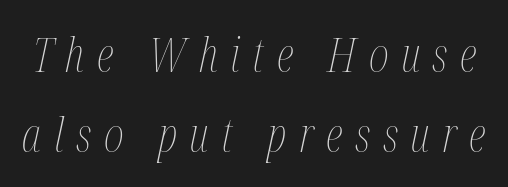
Nothing heavy about these letters — not bold at all. Students, note that the glyphs here are deliberately spaced far apart. Letters rest on an invisible, unmarked baseline. The whole block is typeset with a tilt. Each letter keeps its own natural width here, so spacing adapts to shape. If you measured baseline to baseline, you'd find a middling distance.
